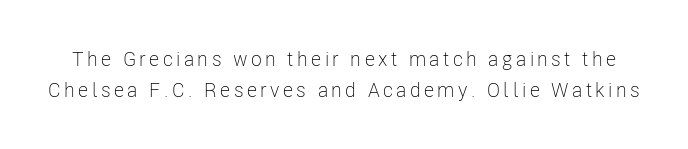
The designer left line spacing at the default. Any mark beneath the type? The region is blank. A quiet, ordinary-to-light weight characterises the typeface. The lettering holds an erect, upright posture throughout.
